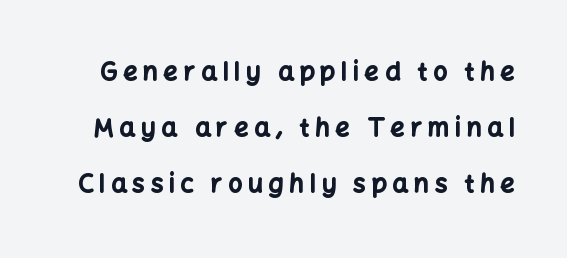
Q: Is the text bold? A: Yes.
Q: Is the text italic (slanted)? A: No, it is upright.
Q: Is the text underlined? A: No.
Q: Is the spacing between letters normal or unusually wide? A: Unusually wide.
Q: Is the spacing between lines tight, normal or loose? A: Loose.
